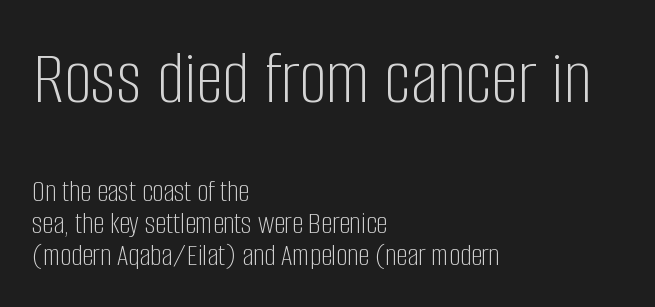
Casual observation: everything's shoved over to the left. Caption: standard tracking, unaltered. The rendering uses a small line-height, squeezing the rows. Is there any slant? The stems are plumb. The face used here is proportionally spaced, like ordinary book or web type. The typeface chosen for these lines omits serifs.
